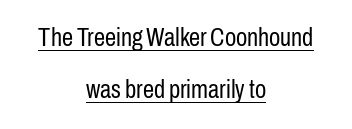
Q: Is the text bold? A: No.
Q: Is the text italic (slanted)? A: No, it is upright.
Q: Is the text underlined? A: Yes.
Q: How is the paragraph aligned? A: Centered.
Q: Is the spacing between letters normal or unusually wide? A: Normal.
Q: Is the spacing between lines tight, normal or loose? A: Loose.
